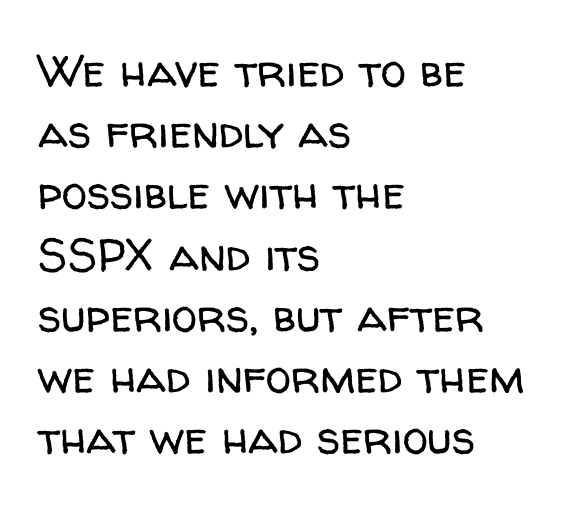
{"serif": "no", "italic": "no", "bold": "no", "weight": "regular", "width": "normal", "stroke_contrast": "low", "x_height": "medium", "monospaced": "no", "underline": "no", "align": "left", "line_spacing": "normal", "line_spacing_ratio": 1.33, "letter_spacing": "normal", "letter_spacing_em": 0.0, "glyph_px": 46}
